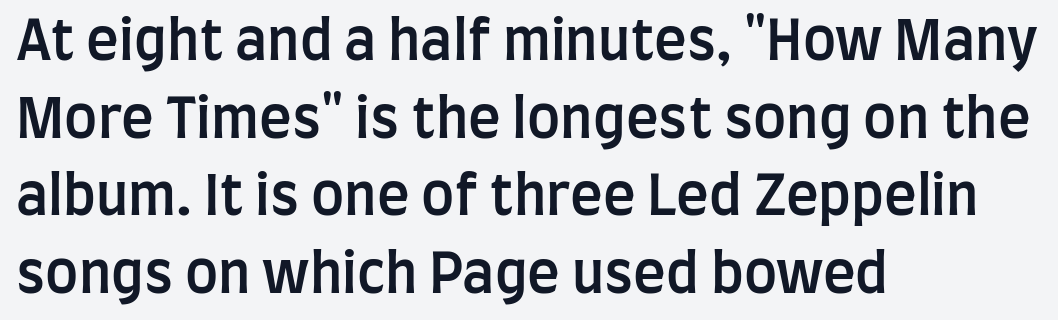
Inter-character spacing is left at the font's built-in metrics. The glyphs are unaccompanied by any horizontal stroke below them. A typesetter would label this face a sans. Slightly chunky letters — semibold, I'd say, not full bold.
